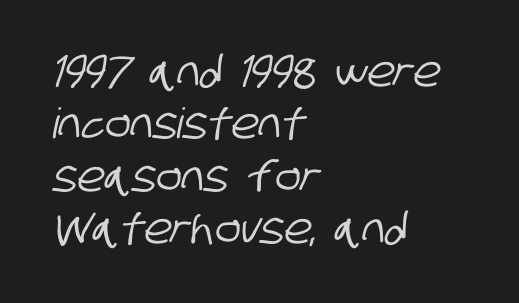
The image shows 42 px condensed sans-serif type; set left-aligned, normal line spacing (1.25x), normal letter spacing, not underlined; low stroke contrast and a large x-height.
